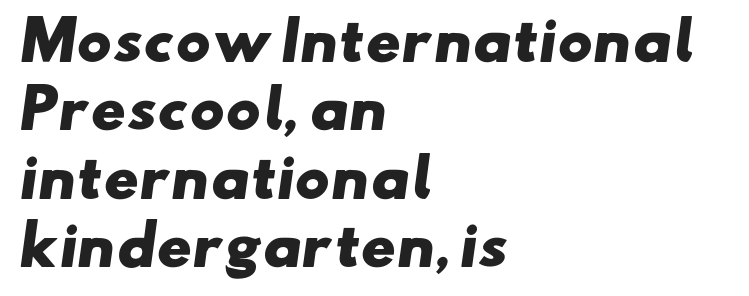
Q: Is the text bold? A: Yes.
Q: Is the typeface a serif or a sans-serif typeface? A: Sans-serif.
Q: Is the text underlined? A: No.
Q: How is the paragraph aligned? A: Left-aligned.
Q: Is the spacing between letters normal or unusually wide? A: Normal.
Q: Is the spacing between lines tight, normal or loose? A: Normal.
Q: Width (condensed, normal, or wide)? A: Wide.
Q: Stroke contrast? A: Low.
Q: x-height? A: Small.
Q: Monospaced? A: No.
